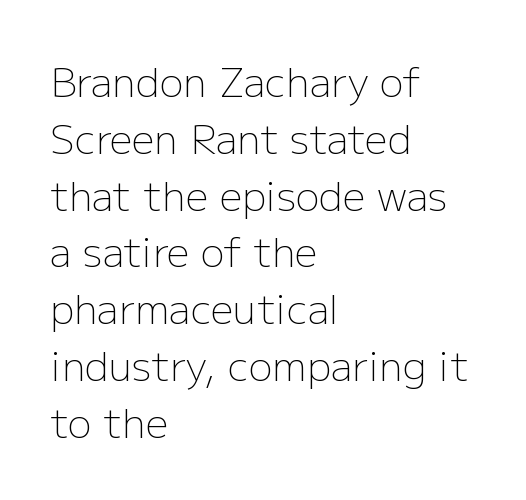
{"serif": "no", "italic": "no", "bold": "no", "weight": "light", "width": "normal", "stroke_contrast": "low", "x_height": "medium", "monospaced": "no", "underline": "no", "align": "left", "line_spacing": "normal", "line_spacing_ratio": 1.42, "letter_spacing": "normal", "letter_spacing_em": 0.0, "glyph_px": 40}
